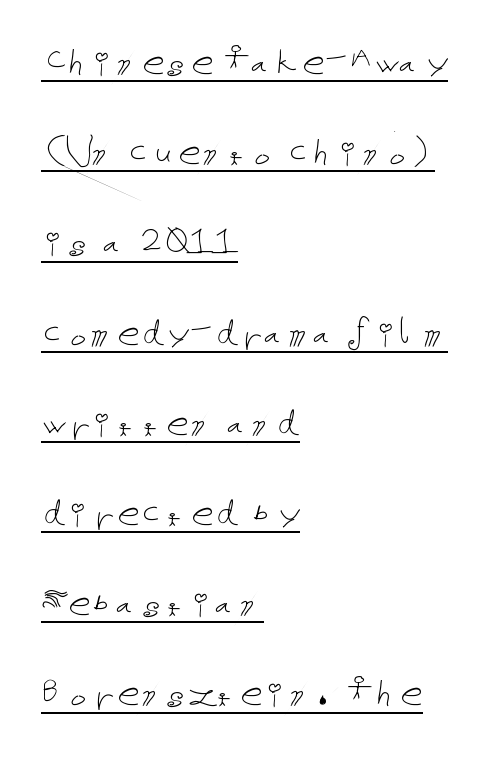
The image shows 44 px thin type, upright; set left-aligned, loose line spacing (2.05x), normal letter spacing, underlined; low stroke contrast and a medium x-height.
